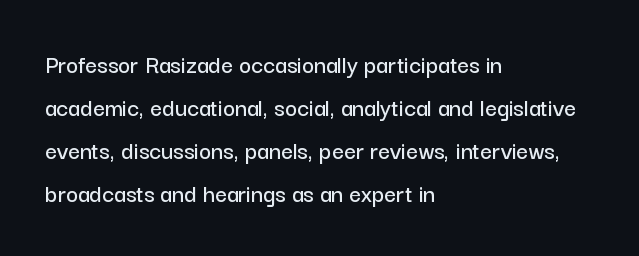
Q: Is the text italic (slanted)? A: No, it is upright.
Q: Is the text underlined? A: No.
Q: How is the paragraph aligned? A: Left-aligned.
Q: Is the spacing between letters normal or unusually wide? A: Normal.
Q: Is the spacing between lines tight, normal or loose? A: Normal.
